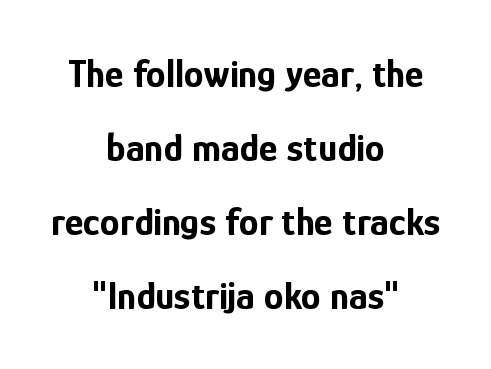
Compared with typical body copy, the letter spacing here is the same. In terms of weight, the rendering is a true, heavy bold. Regarding serifs, this sample does without them. These lines are rendered in a variable-pitch font. Glance below the letters and you will spot only blank space.
